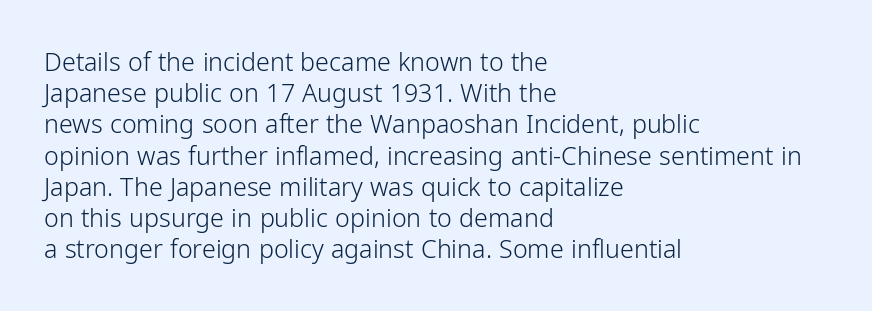
Q: Is the text bold? A: No.
Q: Is the text italic (slanted)? A: No, it is upright.
Q: Is the text underlined? A: No.
Q: How is the paragraph aligned? A: Left-aligned.
Q: Is the spacing between letters normal or unusually wide? A: Normal.
Q: Is the spacing between lines tight, normal or loose? A: Normal.
